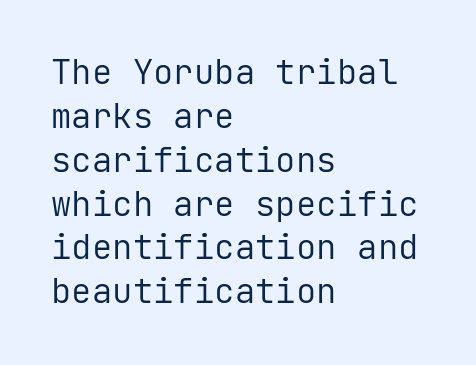
Q: Is the text bold? A: No.
Q: Is the text italic (slanted)? A: No, it is upright.
Q: Is the typeface a serif or a sans-serif typeface? A: Sans-serif.
Q: Is the text underlined? A: No.
Q: How is the paragraph aligned? A: Left-aligned.
Q: Is the spacing between letters normal or unusually wide? A: Normal.
Q: Is the spacing between lines tight, normal or loose? A: Normal.
Q: Width (condensed, normal, or wide)? A: Normal.
Q: Stroke contrast? A: Low.
Q: x-height? A: Medium.
Q: Monospaced? A: Yes.
